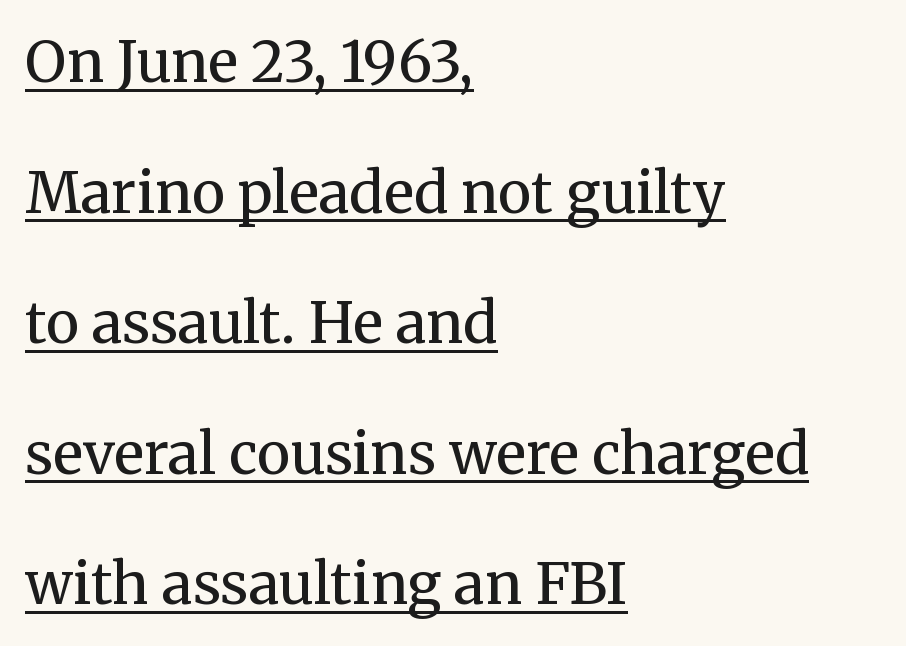
The passage shown is typed in a proportional face where columns would drift. How are the letters spaced? Ordinarily, with no added tracking. The block of text is sparse from top to bottom, with ample space between rows. Emphasis is given by a line drawn under the lettering. Layout note: lines flush left.
